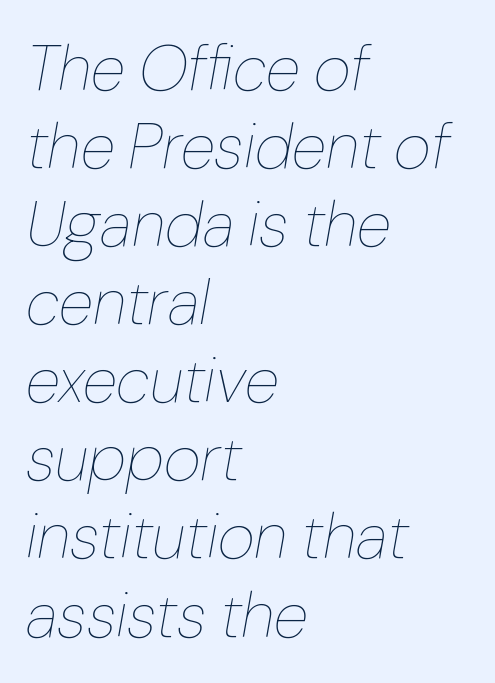
Q: Is the text bold? A: No.
Q: Is the text italic (slanted)? A: Yes, it leans right by about 10 degrees.
Q: Is the text underlined? A: No.
Q: How is the paragraph aligned? A: Left-aligned.
Q: Is the spacing between letters normal or unusually wide? A: Normal.
Q: Width (condensed, normal, or wide)? A: Normal.
Q: Stroke contrast? A: Low.
Q: x-height? A: Medium.
Q: Monospaced? A: No.
